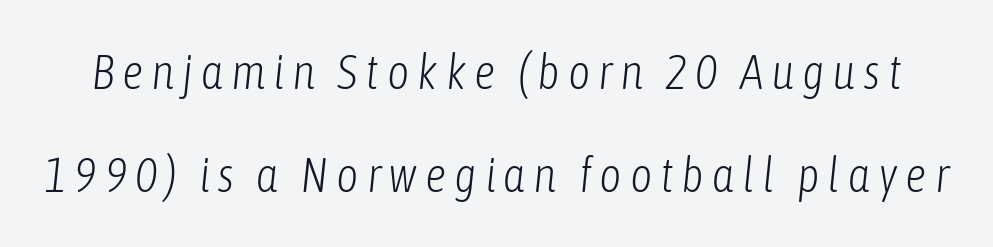
{"italic": "yes", "lean": "right", "slant_degrees": 6, "bold": "no", "weight": "light", "width": "condensed", "stroke_contrast": "low", "x_height": "medium", "monospaced": "no", "underline": "no", "line_spacing": "loose", "line_spacing_ratio": 2.14, "glyph_px": 48}
